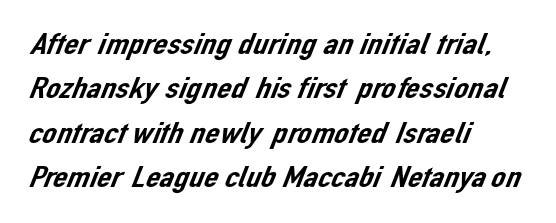
The image shows 32 px sans-serif type; set left-aligned, normal line spacing (1.39x), normal letter spacing, not underlined; low stroke contrast and a medium x-height.
